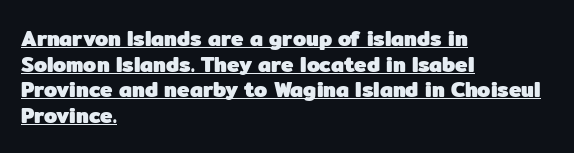
Caption: bold face, heavy strokes. Tracking here is standard; glyphs follow each other at the usual distance. The letters stand straight up with perfectly vertical stems. Caption: lettering with a line underneath. Casual observation: everything's shoved over to the left.
